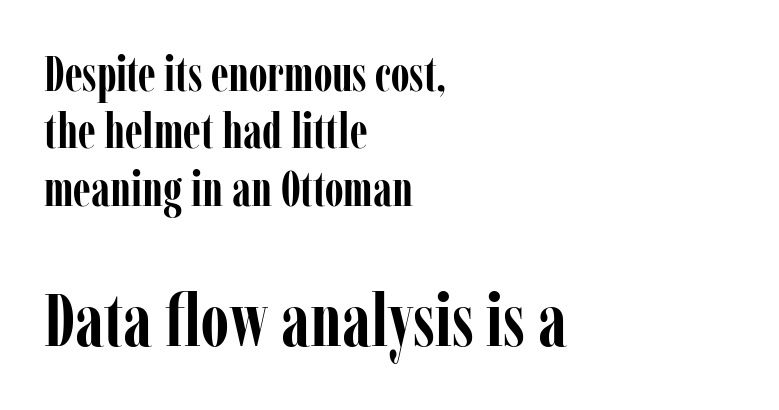
This sample uses an upright cut, with every glyph sitting square on the baseline. A serif font was chosen for this passage. Bare-footed words on every line. Here the glyphs are tracked normally, forming tight word shapes. A typesetter would call this proportional, since set widths differ per character. These lines are set flush left with a ragged right edge.
